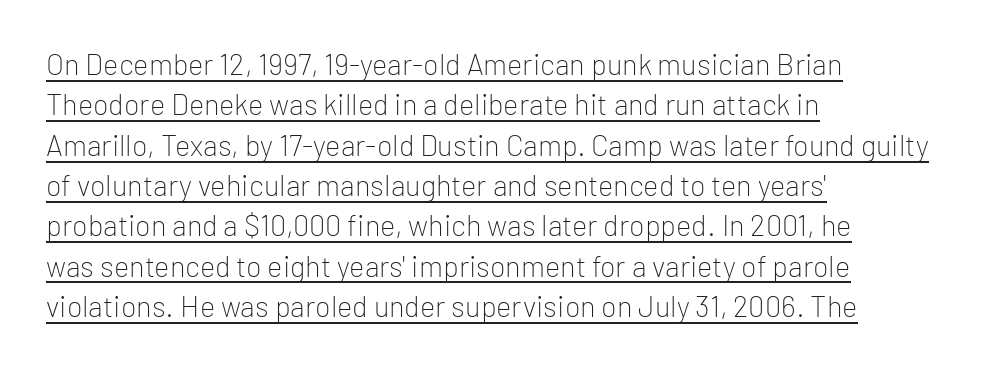
The image shows 29 px light sans-serif type, upright; set left-aligned, normal line spacing (1.39x), normal letter spacing, underlined; low stroke contrast and a medium x-height.
